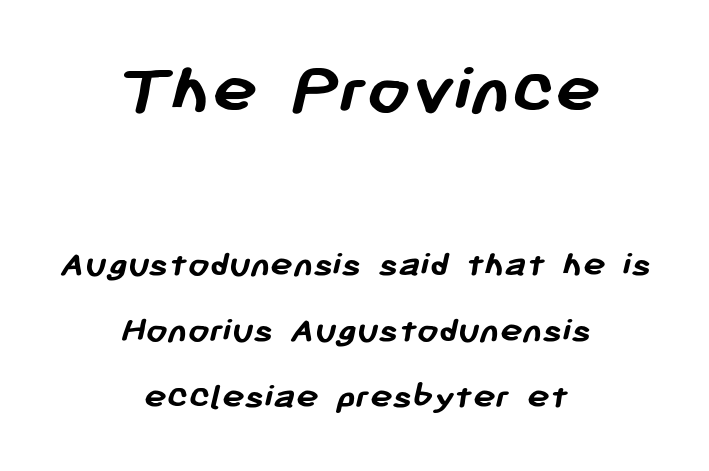
{"serif": "no", "bold": "yes", "weight": "semibold", "width": "normal", "stroke_contrast": "low", "x_height": "medium", "monospaced": "no", "underline": "no", "align": "center", "line_spacing_ratio": 1.73, "letter_spacing": "normal", "letter_spacing_em": 0.0, "larger_block": "first", "size_ratio": 2.0, "glyph_px": 76}
